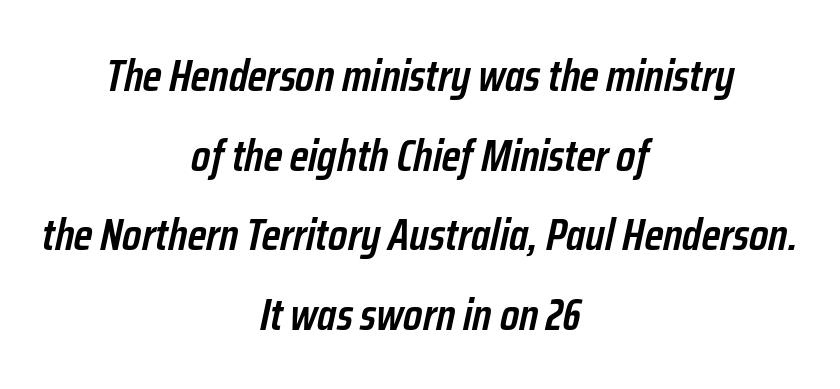
The image shows 45 px semibold, condensed type, italic (leaning right); set centered, line spacing 1.77x, normal letter spacing, not underlined; low stroke contrast and a medium x-height.
